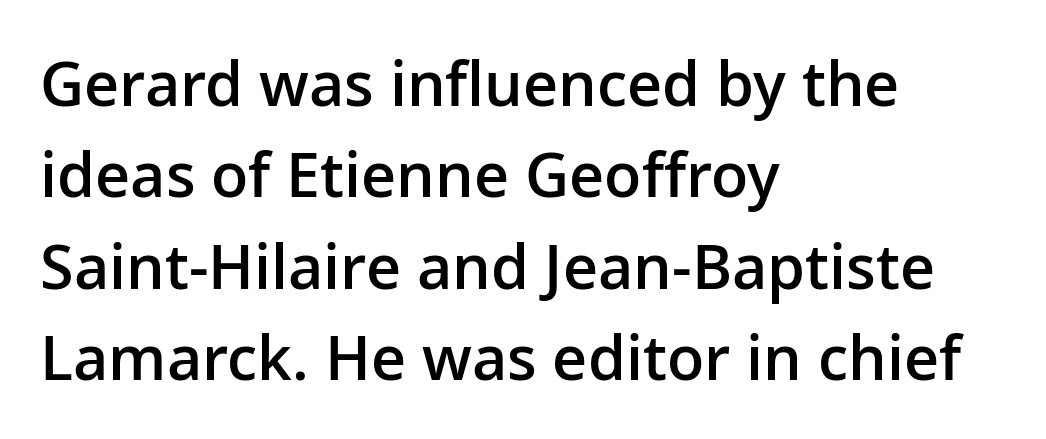
{"serif": "no", "italic": "no", "bold": "semi", "weight": "semibold", "width": "normal", "stroke_contrast": "low", "x_height": "medium", "monospaced": "no", "underline": "no", "align": "left", "line_spacing": "normal", "line_spacing_ratio": 1.5, "letter_spacing": "normal", "letter_spacing_em": 0.0, "glyph_px": 61}
